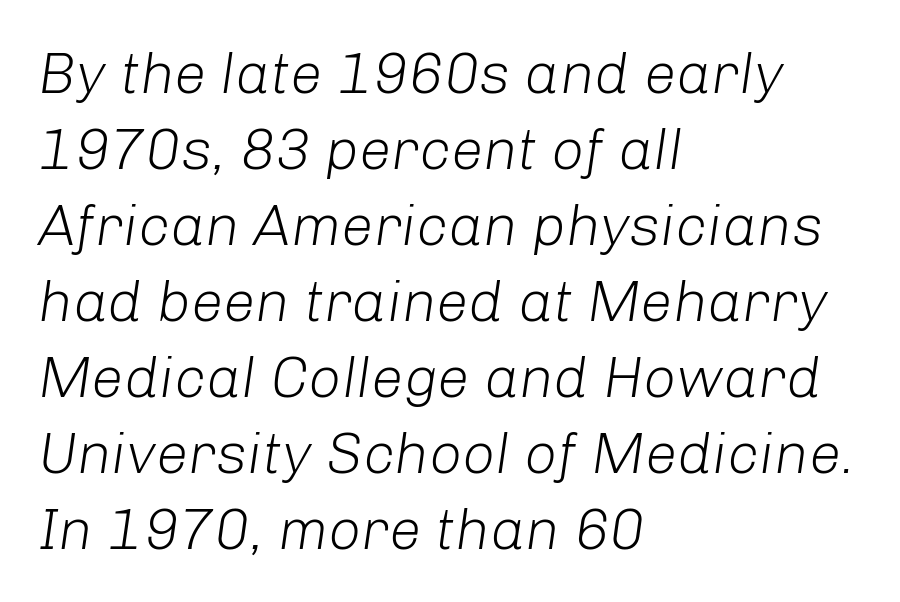
{"italic": "yes", "lean": "right", "slant_degrees": 8, "bold": "no", "weight": "light", "width": "normal", "stroke_contrast": "low", "x_height": "medium", "monospaced": "no", "underline": "no", "align": "left", "line_spacing": "normal", "line_spacing_ratio": 1.31, "letter_spacing": "normal", "letter_spacing_em": 0.0, "glyph_px": 58}
